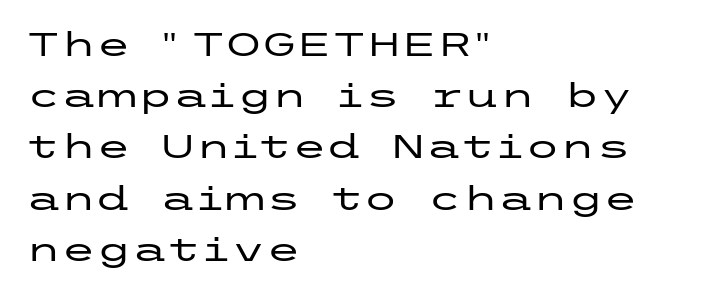
The image shows 32 px wide sans-serif type, upright; set left-aligned, normal line spacing (1.6x), normal letter spacing, not underlined; low stroke contrast and a medium x-height.
